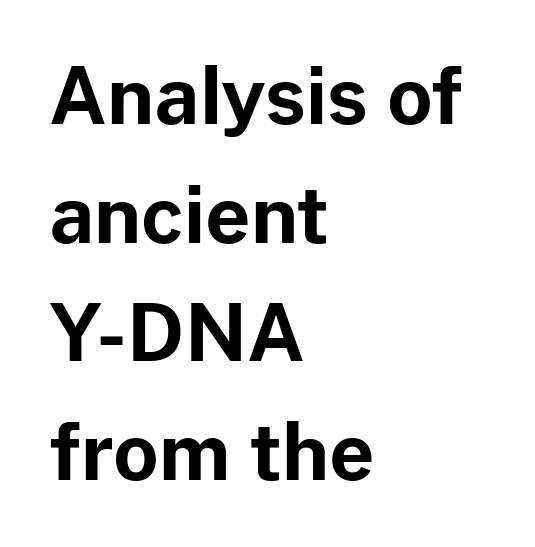
The image shows 78 px bold sans-serif type, upright; set left-aligned, normal line spacing (1.52x), normal letter spacing, not underlined; low stroke contrast and a medium x-height.
